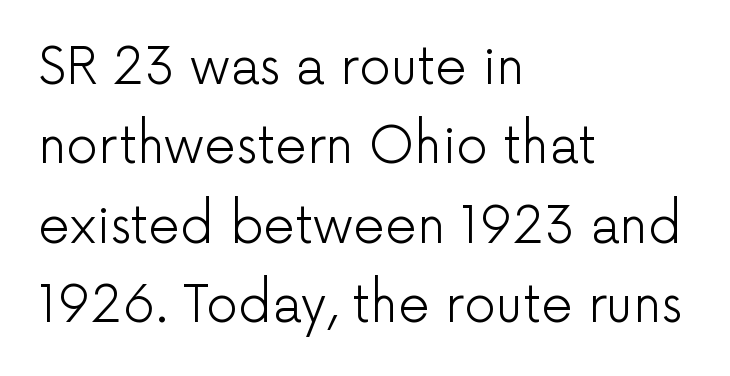
The image shows 50 px light sans-serif type, upright; set left-aligned, normal line spacing (1.59x), normal letter spacing, not underlined; low stroke contrast and a medium x-height.
